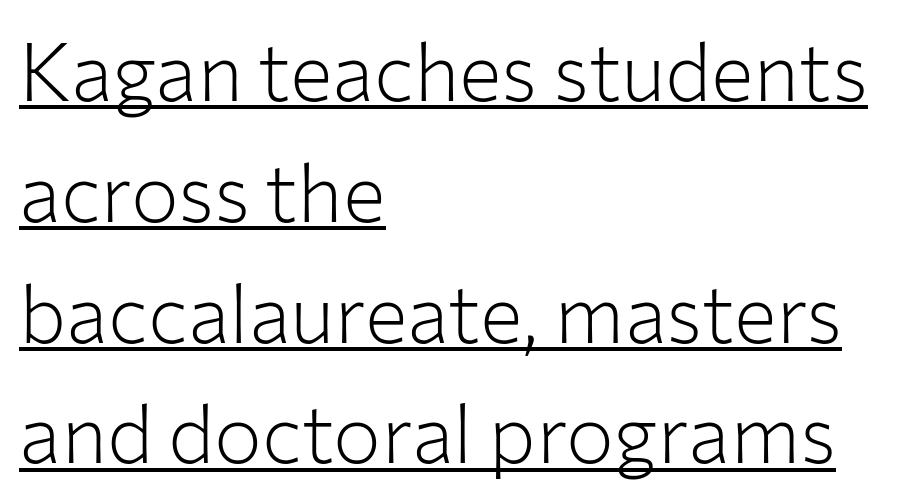
{"serif": "no", "italic": "no", "bold": "no", "weight": "light", "width": "normal", "stroke_contrast": "low", "x_height": "medium", "monospaced": "no", "underline": "yes", "align": "left", "line_spacing": "normal", "line_spacing_ratio": 1.51, "letter_spacing": "normal", "letter_spacing_em": 0.0, "glyph_px": 80}
